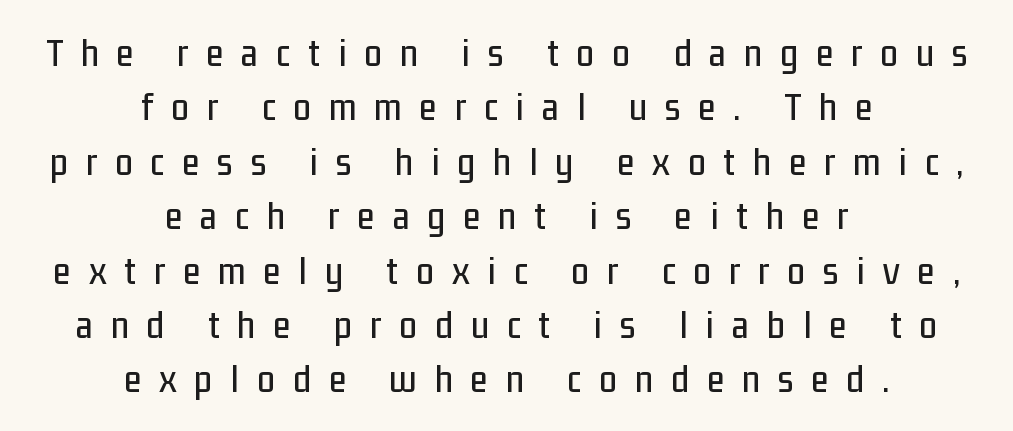
{"serif": "no", "italic": "no", "width": "condensed", "stroke_contrast": "low", "x_height": "medium", "monospaced": "no", "underline": "no", "align": "center", "line_spacing": "normal", "line_spacing_ratio": 1.36, "letter_spacing": "wide", "letter_spacing_em": 0.45, "glyph_px": 40}
